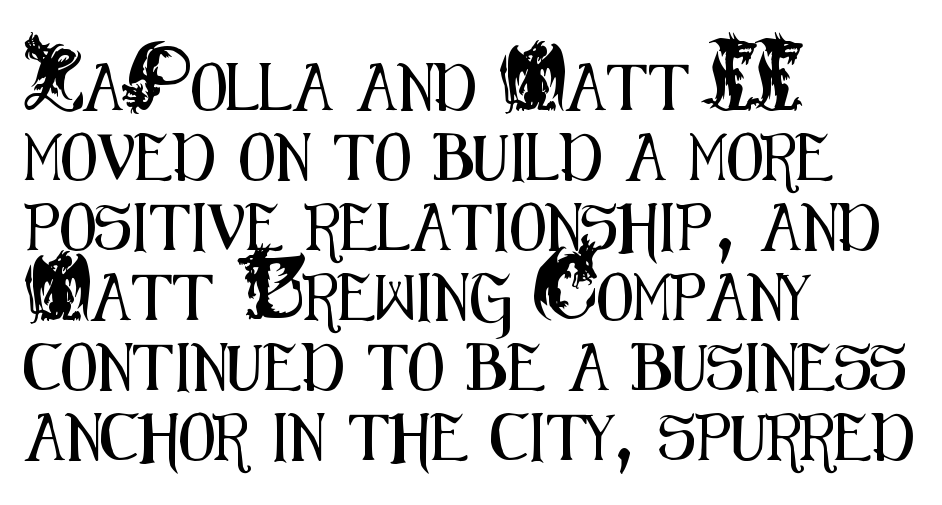
Regarding leading, the lines here are spaced in the standard way. Just letters on the line, the space beneath them empty. Tall strokes in this sample are plumb rather than angled. Each word holds together tightly as a unit, with standard inter-letter gaps.
